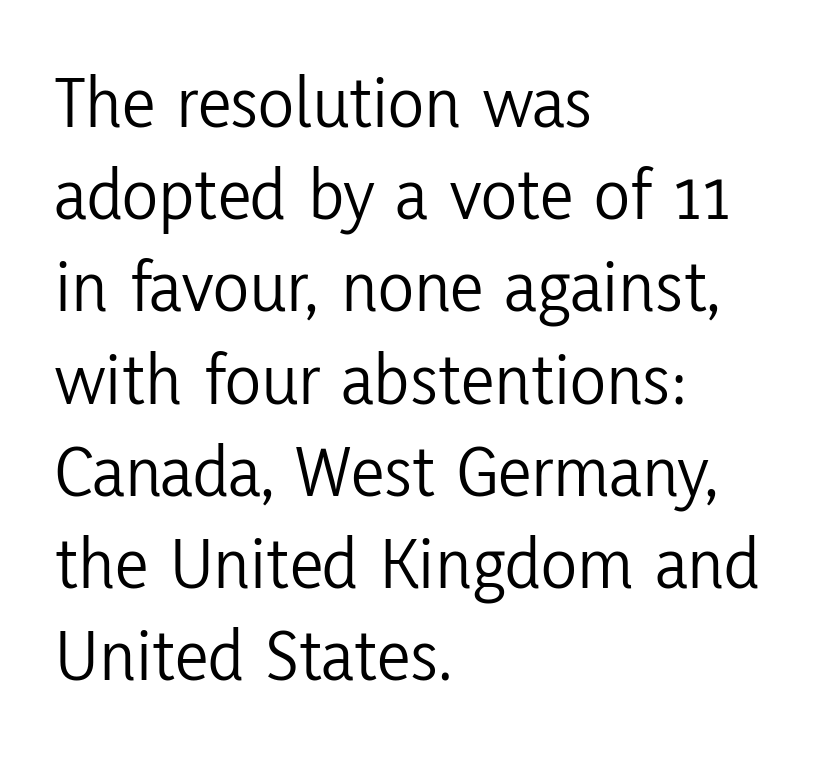
The image shows 75 px light, condensed sans-serif type, upright; set left-aligned, line spacing 1.23x, normal letter spacing, not underlined; low stroke contrast and a medium x-height.
